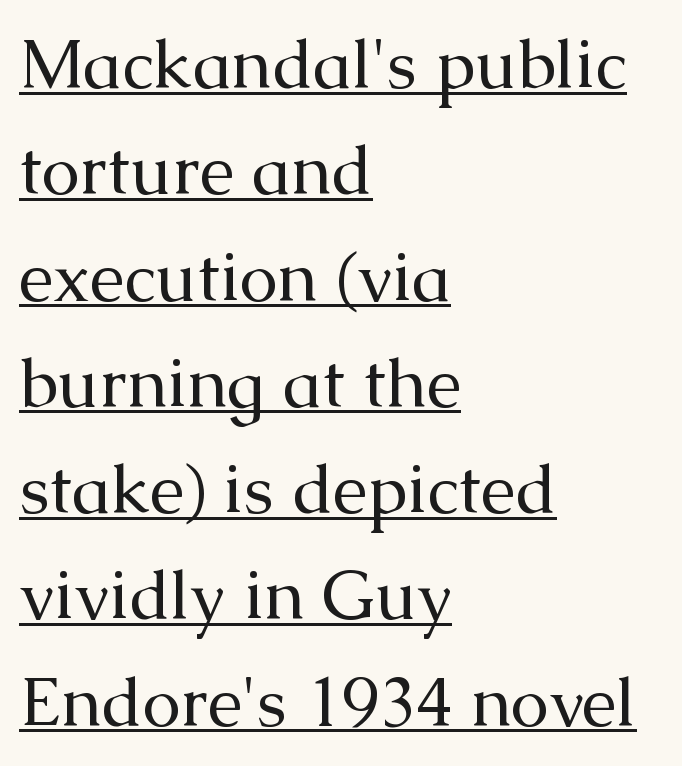
The ragged edge is on the right, which tells us the setting is flush left. The passage shown is typed in a proportional face where columns would drift. Characters follow at the spacing the type designer built in. Notice how descenders clear the ascenders below comfortably — that's standard leading.
